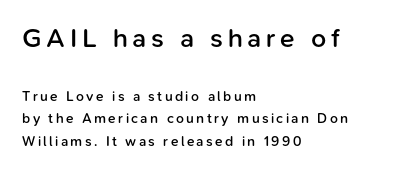
The image shows 27 px text type, upright; set left-aligned, normal line spacing (1.63x), not underlined; the first (top) block is 1.93x larger.
